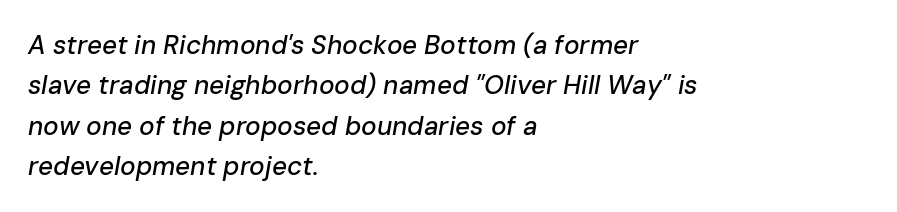
The image shows 26 px text type, italic (leaning right); set left-aligned, normal line spacing (1.55x), normal letter spacing, not underlined.
